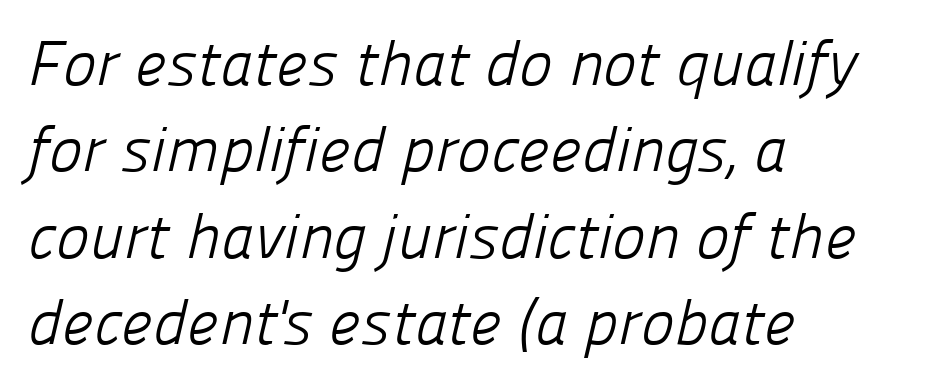
Q: Is the text bold? A: No.
Q: Is the typeface a serif or a sans-serif typeface? A: Sans-serif.
Q: Is the text underlined? A: No.
Q: How is the paragraph aligned? A: Left-aligned.
Q: Is the spacing between letters normal or unusually wide? A: Normal.
Q: Is the spacing between lines tight, normal or loose? A: Normal.
Q: Width (condensed, normal, or wide)? A: Normal.
Q: Stroke contrast? A: Low.
Q: x-height? A: Medium.
Q: Monospaced? A: No.
